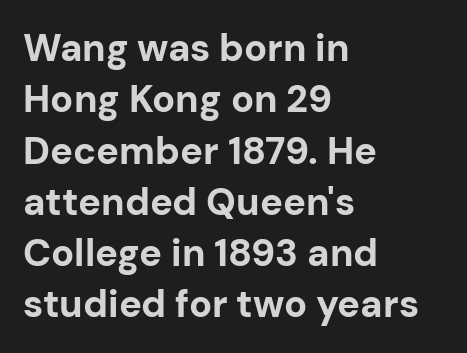
The passage shown is not underscored anywhere. A roman cut, with each character standing at attention. A student would call this left alignment; a typographer would say flush left, rag right. Inter-character spacing is left at the font's built-in metrics.
